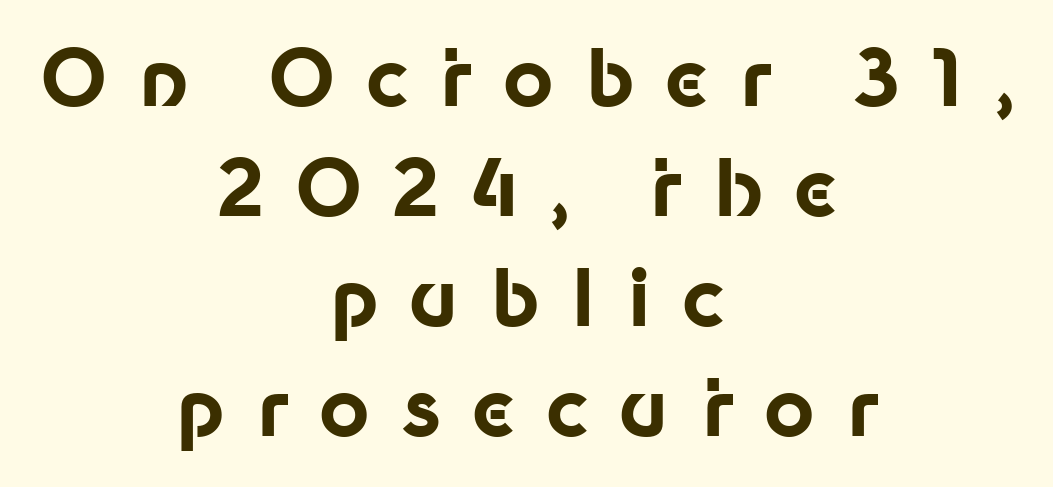
{"serif": "no", "italic": "no", "bold": "yes", "weight": "bold", "width": "normal", "stroke_contrast": "low", "x_height": "medium", "monospaced": "no", "underline": "no", "align": "center", "line_spacing": "normal", "line_spacing_ratio": 1.41, "letter_spacing": "wide", "letter_spacing_em": 0.4, "glyph_px": 78}
